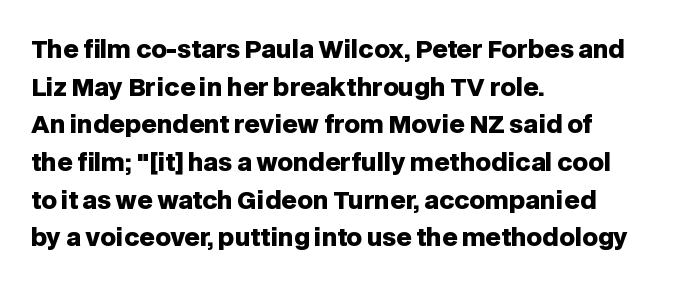
Q: Is the text bold? A: Yes.
Q: Is the text italic (slanted)? A: No, it is upright.
Q: Is the text underlined? A: No.
Q: How is the paragraph aligned? A: Left-aligned.
Q: Is the spacing between letters normal or unusually wide? A: Normal.
Q: Is the spacing between lines tight, normal or loose? A: Normal.
